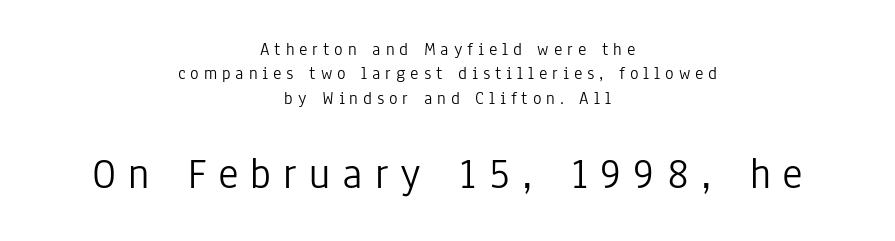
The image shows 44 px light, condensed sans-serif type, upright; set centered, normal line spacing (1.35x), unusually wide letter spacing (+0.27 em), not underlined; the second (bottom) block is 2.44x larger; low stroke contrast and a medium x-height.
